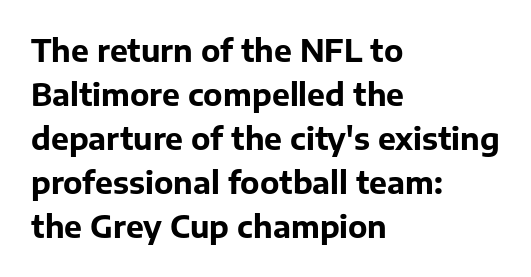
Q: Is the text bold? A: Yes.
Q: Is the text italic (slanted)? A: No, it is upright.
Q: Is the typeface a serif or a sans-serif typeface? A: Sans-serif.
Q: Is the text underlined? A: No.
Q: How is the paragraph aligned? A: Left-aligned.
Q: Is the spacing between letters normal or unusually wide? A: Normal.
Q: Is the spacing between lines tight, normal or loose? A: Normal.
Q: Width (condensed, normal, or wide)? A: Normal.
Q: Stroke contrast? A: Low.
Q: x-height? A: Medium.
Q: Monospaced? A: No.
